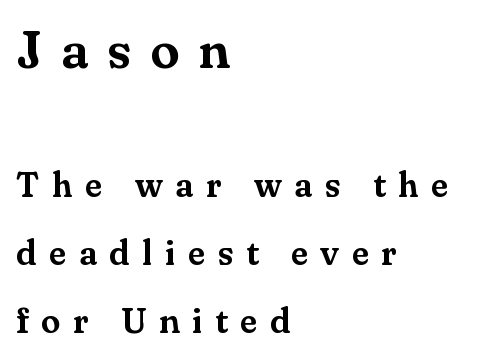
The image shows 53 px serif type, upright; set left-aligned, loose line spacing (1.95x), unusually wide letter spacing (+0.36 em), not underlined; the first (top) block is 1.51x larger; medium stroke contrast and a small x-height.
